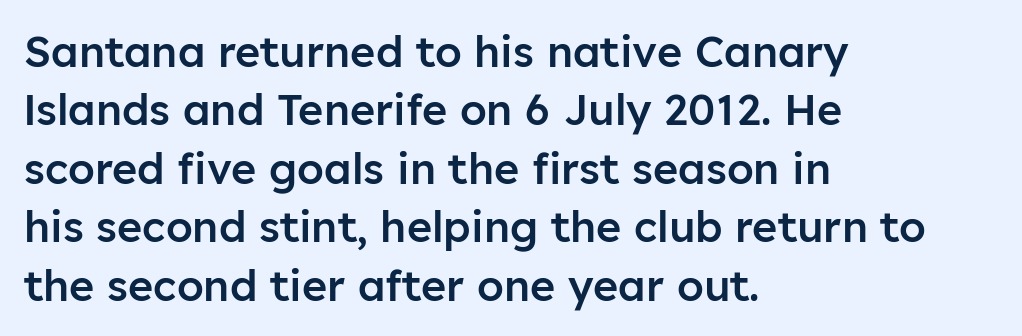
Q: Is the text bold? A: Semi-bold.
Q: Is the text italic (slanted)? A: No, it is upright.
Q: Is the typeface a serif or a sans-serif typeface? A: Sans-serif.
Q: Is the text underlined? A: No.
Q: How is the paragraph aligned? A: Left-aligned.
Q: Is the spacing between letters normal or unusually wide? A: Normal.
Q: Is the spacing between lines tight, normal or loose? A: Normal.
Q: Width (condensed, normal, or wide)? A: Normal.
Q: Stroke contrast? A: Low.
Q: x-height? A: Medium.
Q: Monospaced? A: No.
